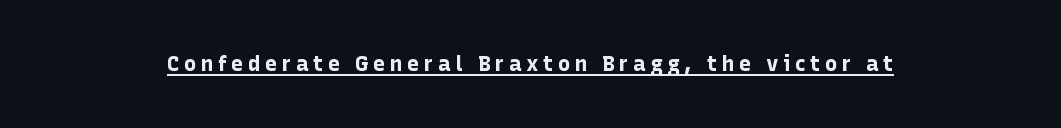
{"italic": "no", "bold": "yes", "underline": "yes", "letter_spacing": "wide", "letter_spacing_em": 0.21, "glyph_px": 21}
